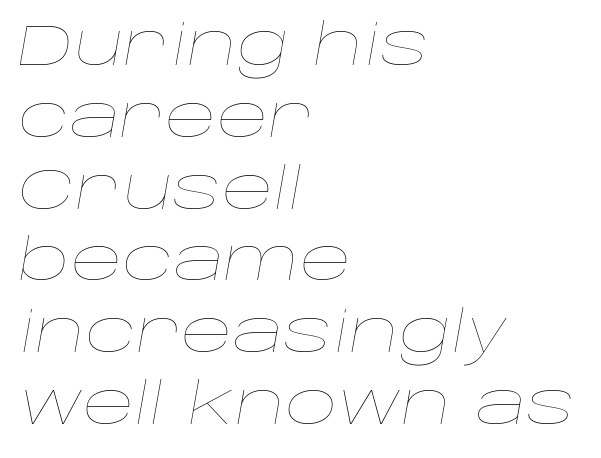
{"italic": "yes", "lean": "right", "slant_degrees": 10, "bold": "no", "weight": "thin", "width": "wide", "stroke_contrast": "low", "x_height": "large", "monospaced": "no", "underline": "no", "align": "left", "line_spacing": "normal", "line_spacing_ratio": 1.26, "letter_spacing": "normal", "letter_spacing_em": 0.0, "glyph_px": 57}
